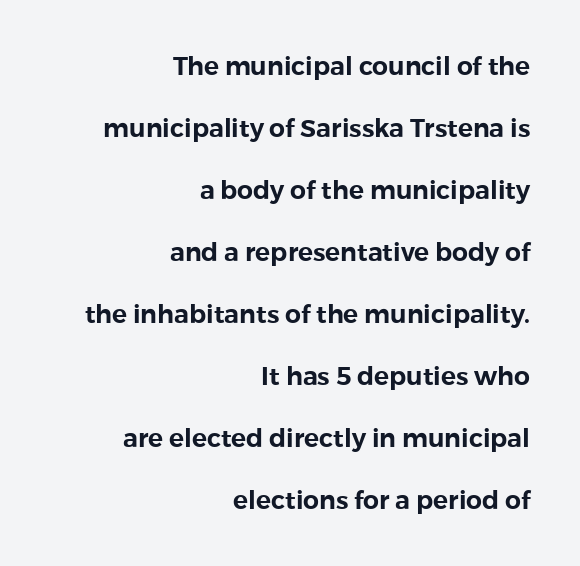
Q: Is the text italic (slanted)? A: No, it is upright.
Q: Is the text underlined? A: No.
Q: How is the paragraph aligned? A: Right-aligned.
Q: Is the spacing between letters normal or unusually wide? A: Normal.
Q: Is the spacing between lines tight, normal or loose? A: Loose.
